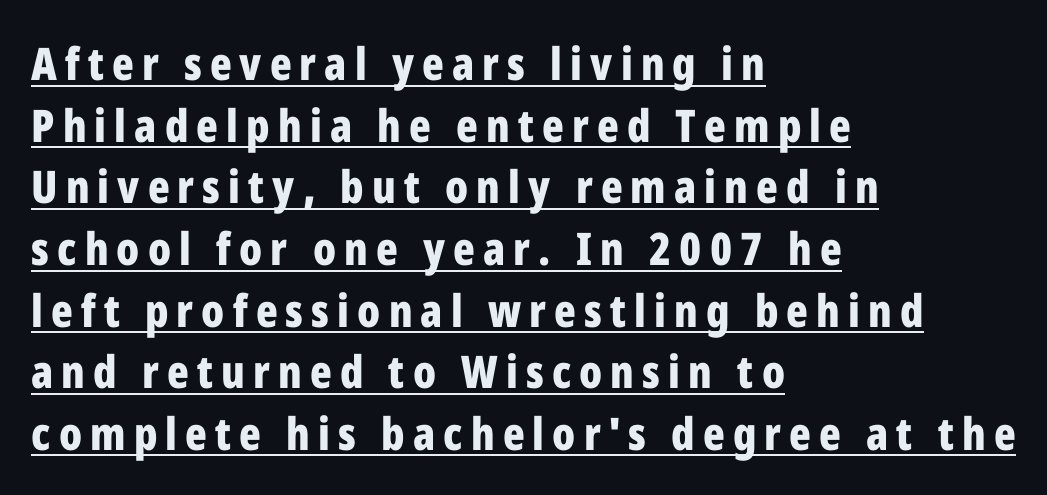
Look at the stroke-to-counter ratio: heavy, a bold. Proportional: the letters do not fall into vertical columns. Ascenders rise straight up at ninety degrees. You can see a thin bar hugging the bottom of the glyphs. A normal amount of white space separates one row of letters from the next.
